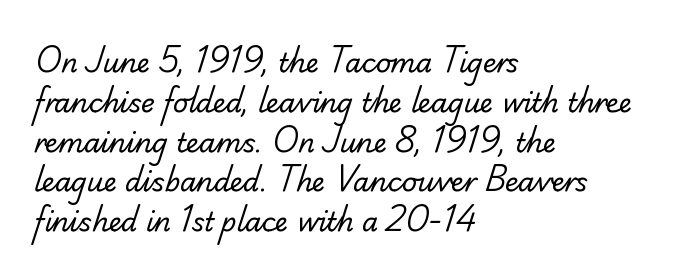
Q: Is the text bold? A: No.
Q: Is the text underlined? A: No.
Q: How is the paragraph aligned? A: Left-aligned.
Q: Is the spacing between letters normal or unusually wide? A: Normal.
Q: Is the spacing between lines tight, normal or loose? A: Normal.
